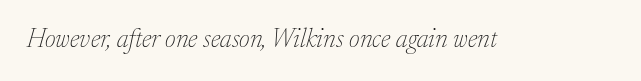
{"italic": "yes", "lean": "right", "slant_degrees": 17, "bold": "no", "underline": "no", "letter_spacing": "normal", "letter_spacing_em": 0.0, "glyph_px": 26}
